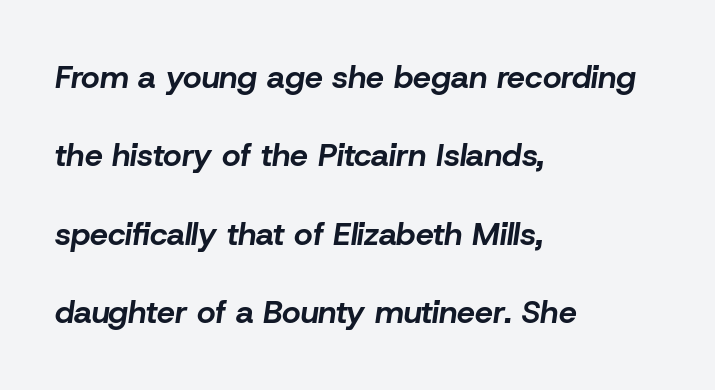
The image shows 32 px bold type, italic (leaning right); set left-aligned, loose line spacing (2.45x), normal letter spacing, not underlined; low stroke contrast and a medium x-height.
